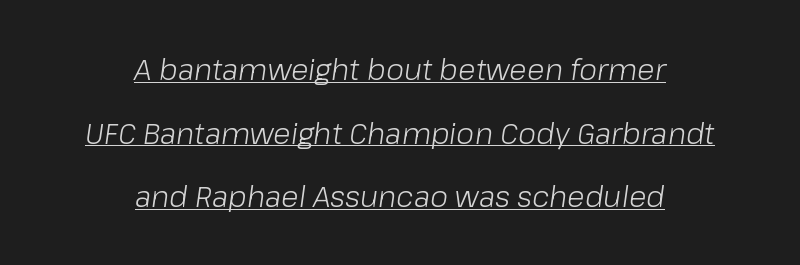
The image shows 29 px light type, italic (leaning right); set centered, loose line spacing (2.19x), normal letter spacing, underlined; low stroke contrast and a medium x-height.
